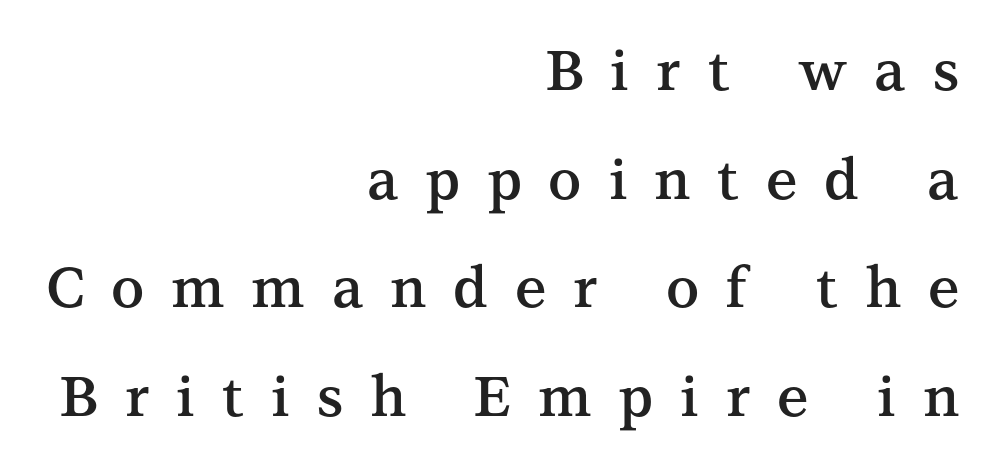
The typography opts for an upright posture over an oblique one. Quick note: interline space is abundant. All the whitespace from short lines collects on the left. This sample has the flowing, uneven cadence of proportional lettering.
